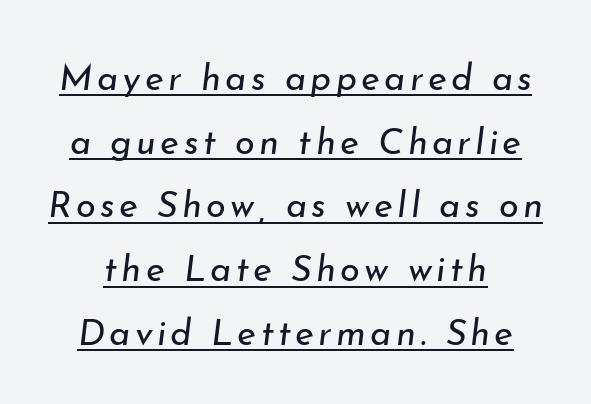
Counters stay open thanks to moderate or lighter strokes. The specimen includes a rule beneath the text block's lines. Tall strokes in this sample are angled rather than plumb. Looks like regular typesetting: each glyph gets only the width it needs.
